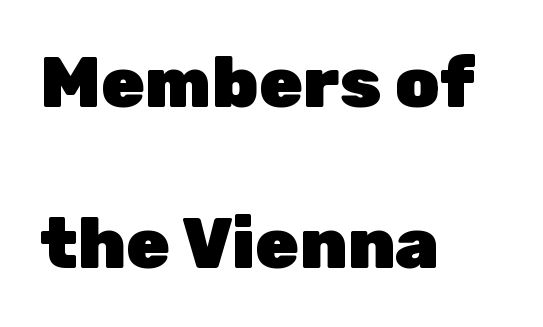
Q: Is the text bold? A: Yes.
Q: Is the text italic (slanted)? A: No, it is upright.
Q: Is the typeface a serif or a sans-serif typeface? A: Sans-serif.
Q: Is the text underlined? A: No.
Q: How is the paragraph aligned? A: Left-aligned.
Q: Is the spacing between letters normal or unusually wide? A: Normal.
Q: Is the spacing between lines tight, normal or loose? A: Loose.
Q: Width (condensed, normal, or wide)? A: Normal.
Q: Stroke contrast? A: Low.
Q: x-height? A: Medium.
Q: Monospaced? A: No.
